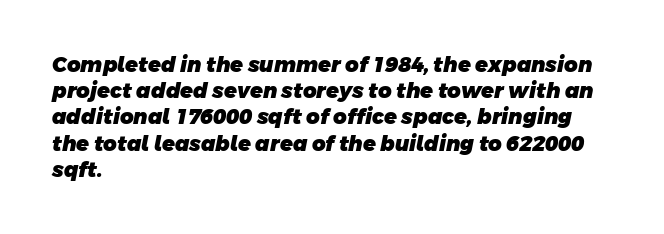
In CSS terms this would be text-align: left. Here the glyphs are tracked normally, forming tight word shapes. The zone under the glyphs is completely vacant. How would I describe the line gaps? Plain and ordinary. On the weight axis this lands at bold, roughly 700.
